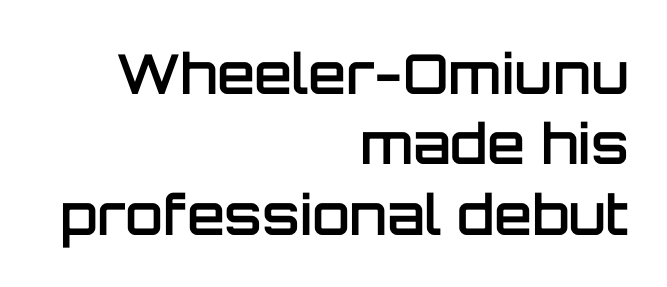
{"serif": "no", "italic": "no", "bold": "semi", "weight": "semibold", "width": "normal", "stroke_contrast": "low", "x_height": "large", "monospaced": "no", "underline": "no", "align": "right", "line_spacing": "normal", "line_spacing_ratio": 1.28, "letter_spacing": "normal", "letter_spacing_em": 0.0, "glyph_px": 55}
